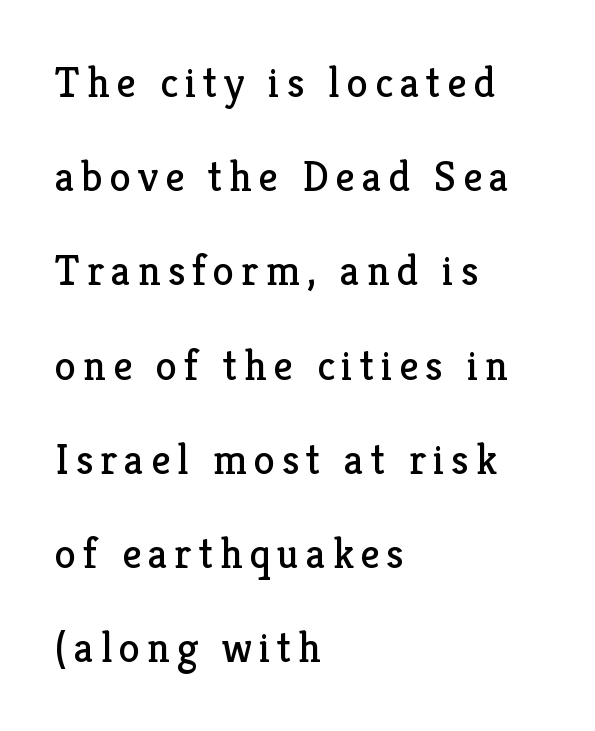
Notice the wide empty band between every row — that's loose leading. These lines are rendered in a variable-pitch font. Examine the stroke ends and you'll spot serifs. The glyphs are unaccompanied by any horizontal stroke below them. The typesetter chose a ragged-right arrangement here. Summary of weight: not heavy and not bold.
